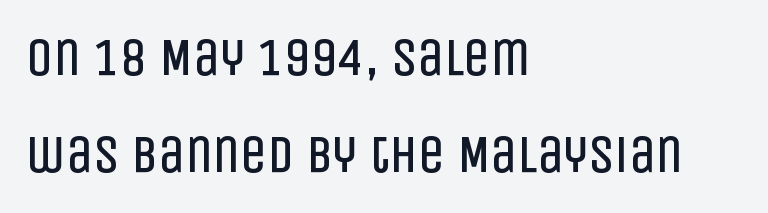
{"serif": "no", "italic": "no", "bold": "no", "weight": "regular", "width": "condensed", "stroke_contrast": "low", "x_height": "large", "monospaced": "no", "underline": "no", "align": "left", "line_spacing_ratio": 1.83, "letter_spacing": "normal", "letter_spacing_em": 0.0, "glyph_px": 53}
